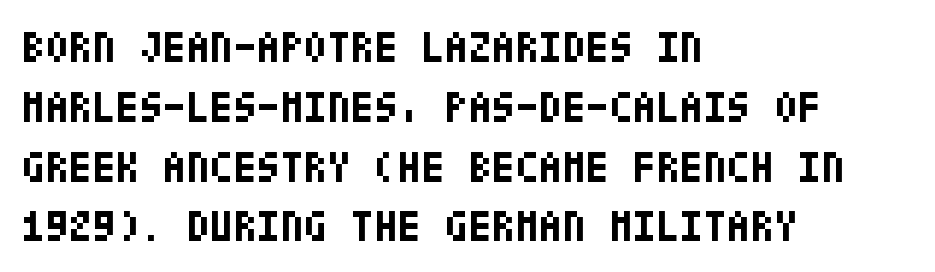
The horizontal fit of the characters is conventional and even. Font category for this specimen: sans-serif. Reading down the block, your eye returns to a fixed left position each line. What weight is shown? A full bold with thick strokes.
